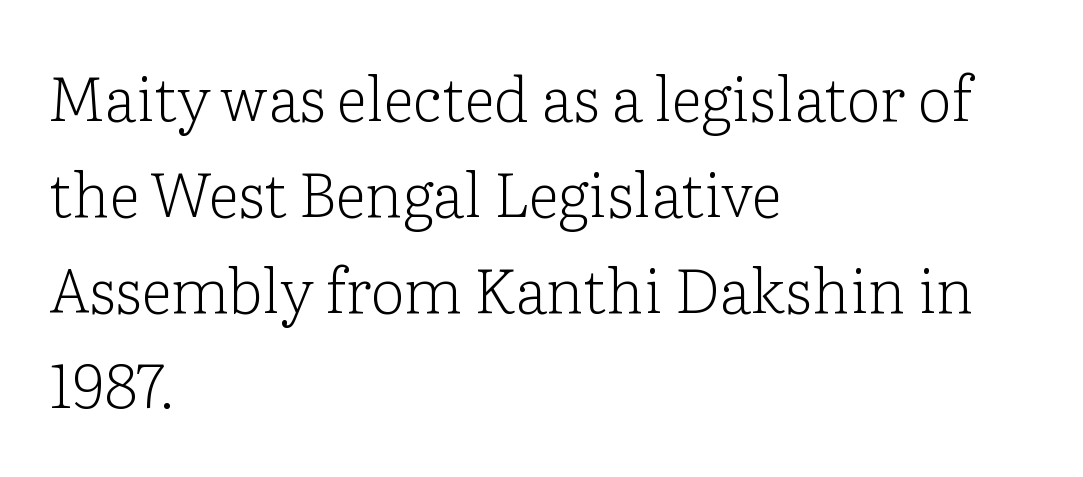
Typographically, this falls in the serif category. Students, note that the glyphs here touch the page at normal intervals. Check under the words: just untouched page. Is there any slant? The stems are plumb. All the whitespace from short lines collects on the right. Think standard paragraph weight, or any step lighter than that.
